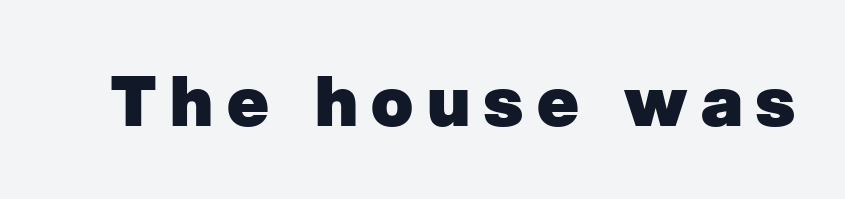
Q: Is the text bold? A: Yes.
Q: Is the typeface a serif or a sans-serif typeface? A: Sans-serif.
Q: Is the text underlined? A: No.
Q: Is the spacing between letters normal or unusually wide? A: Unusually wide.
Q: Width (condensed, normal, or wide)? A: Normal.
Q: Stroke contrast? A: Low.
Q: x-height? A: Medium.
Q: Monospaced? A: No.
